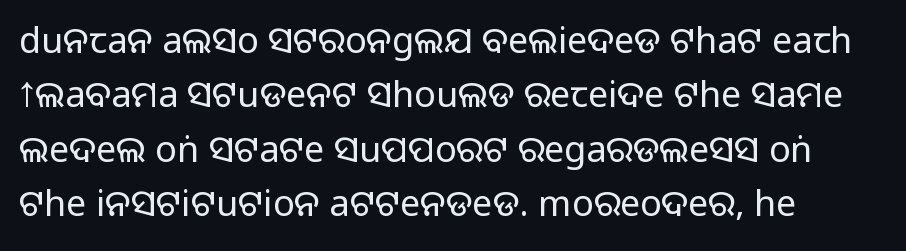
The image shows 36 px sans-serif type, upright; set left-aligned, normal line spacing (1.51x), normal letter spacing, not underlined; medium stroke contrast.
